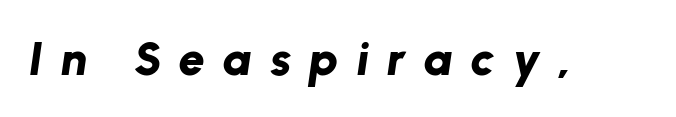
The image shows 47 px bold type, italic (leaning right); set unusually wide letter spacing (+0.38 em), not underlined; low stroke contrast and a medium x-height.
